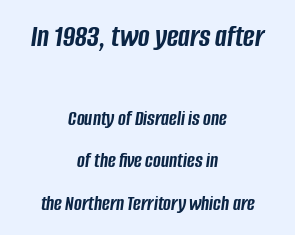
The face used here is proportionally spaced, like ordinary book or web type. These lines keep a tight, regular rhythm from letter to letter. These lines carry a lot of weight — the face is fully bold. Observe the lean: these are italic letterforms. The paragraph shown floats in the horizontal middle. The space beneath each line is pristine and unruled.
